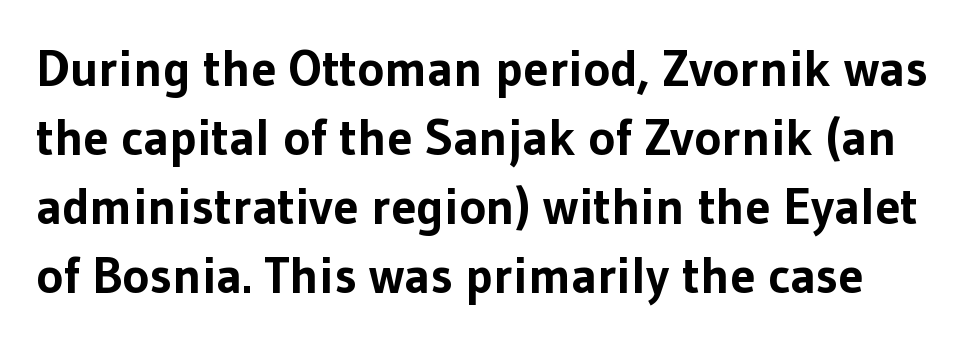
Q: Is the text bold? A: Yes.
Q: Is the text italic (slanted)? A: No, it is upright.
Q: Is the typeface a serif or a sans-serif typeface? A: Sans-serif.
Q: Is the text underlined? A: No.
Q: Is the spacing between letters normal or unusually wide? A: Normal.
Q: Is the spacing between lines tight, normal or loose? A: Normal.
Q: Width (condensed, normal, or wide)? A: Normal.
Q: Stroke contrast? A: Low.
Q: x-height? A: Medium.
Q: Monospaced? A: No.
